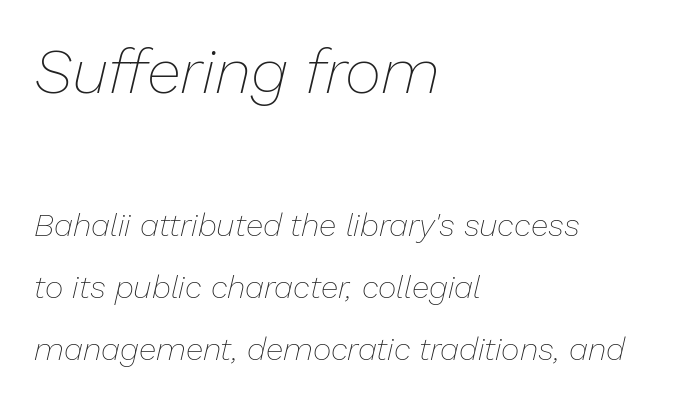
Q: Is the text bold? A: No.
Q: Is the text italic (slanted)? A: Yes, it leans right by about 13 degrees.
Q: Is the text underlined? A: No.
Q: How is the paragraph aligned? A: Left-aligned.
Q: Is the spacing between letters normal or unusually wide? A: Normal.
Q: Is the spacing between lines tight, normal or loose? A: Loose.
Q: Which block of text is set in a larger size, the first (top) or the second (bottom)? A: The first (top) one.
Q: Width (condensed, normal, or wide)? A: Normal.
Q: Stroke contrast? A: Low.
Q: x-height? A: Medium.
Q: Monospaced? A: No.
